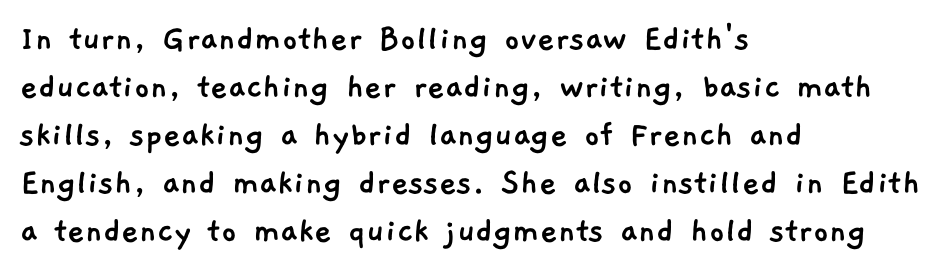
Nothing sits at the stroke ends, so this counts as sans-serif. This sample is left-justified, so line endings fall wherever the words run out. Each letter keeps its own natural width here, so spacing adapts to shape. The baseline area is clear.
